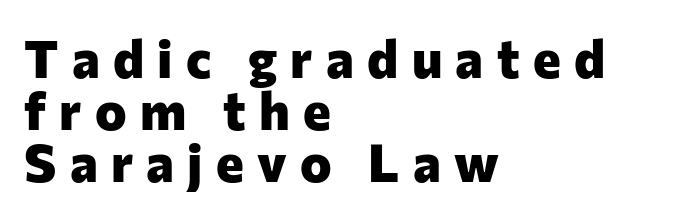
The image shows 53 px heavy sans-serif type, upright; set left-aligned, tight line spacing (0.98x), unusually wide letter spacing (+0.25 em), not underlined; low stroke contrast and a medium x-height.
